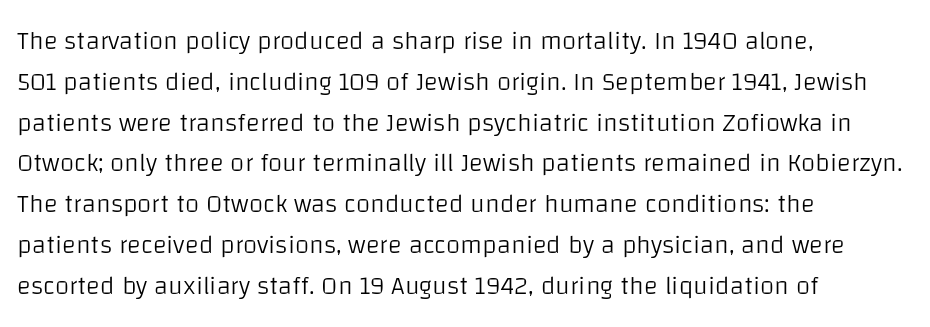
The image shows 26 px text type, upright; set left-aligned, normal line spacing (1.57x), normal letter spacing, not underlined.
